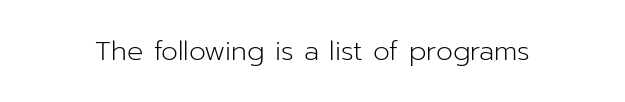
{"italic": "no", "bold": "no", "underline": "no", "letter_spacing": "normal", "letter_spacing_em": 0.0, "glyph_px": 27}
